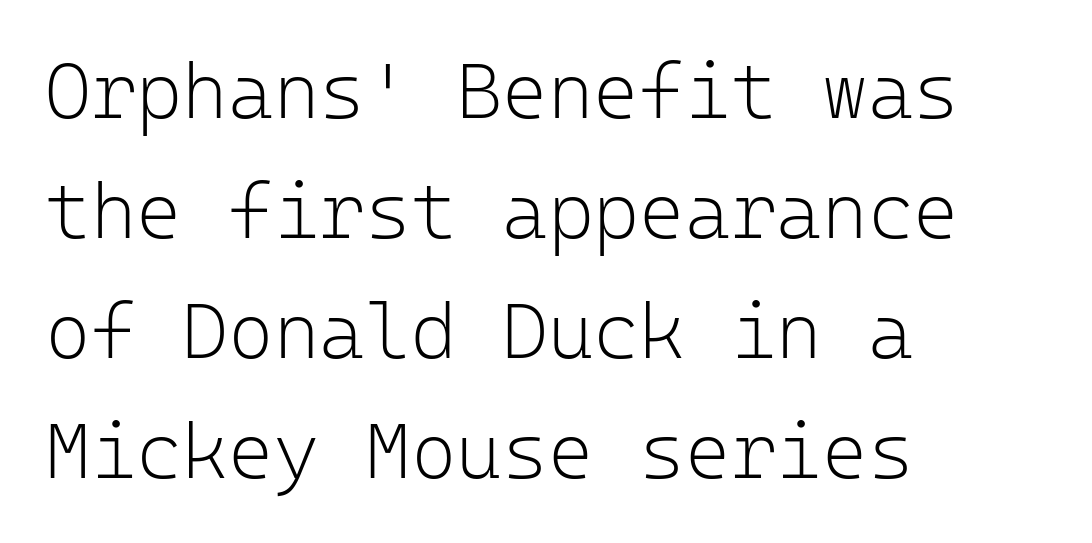
The characters are drawn with everyday or finer stroke widths. Every stem runs plumb, perpendicular to the baseline. Nothing unusual about the tracking: characters are spaced as the font intends. Typographically, this falls in the sans-serif category. The space beneath each line is pristine and unruled. The rendering uses a moderate line-height, typical for paragraphs.
